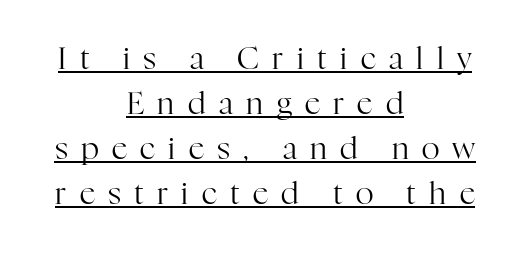
Q: Is the text bold? A: No.
Q: Is the text italic (slanted)? A: No, it is upright.
Q: Is the typeface a serif or a sans-serif typeface? A: Serif.
Q: Is the text underlined? A: Yes.
Q: How is the paragraph aligned? A: Centered.
Q: Is the spacing between letters normal or unusually wide? A: Unusually wide.
Q: Is the spacing between lines tight, normal or loose? A: Normal.
Q: Width (condensed, normal, or wide)? A: Normal.
Q: Stroke contrast? A: High.
Q: x-height? A: Medium.
Q: Monospaced? A: No.
